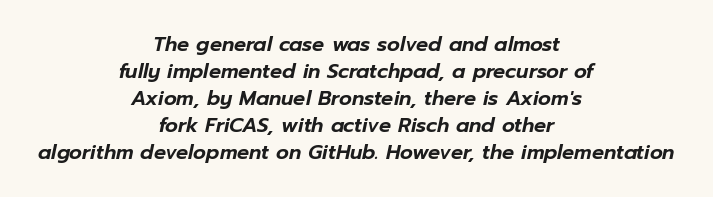
Q: Is the text italic (slanted)? A: Yes, it leans right by about 12 degrees.
Q: Is the text underlined? A: No.
Q: How is the paragraph aligned? A: Centered.
Q: Is the spacing between letters normal or unusually wide? A: Normal.
Q: Is the spacing between lines tight, normal or loose? A: Normal.
